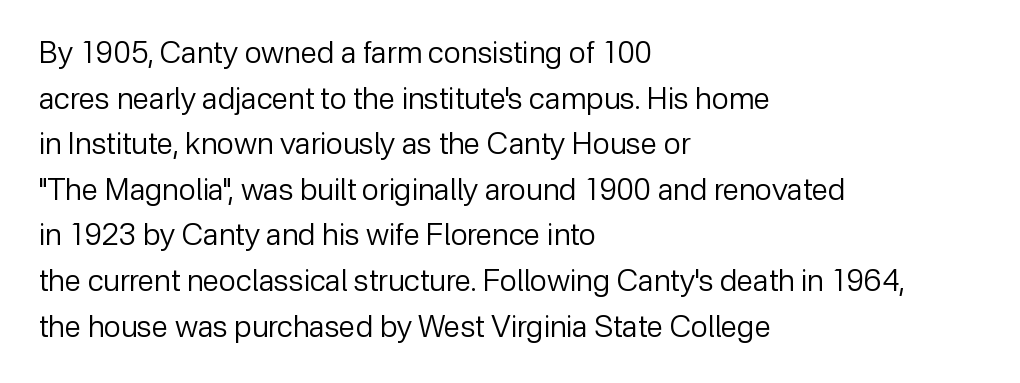
The image shows 30 px regular-weight sans-serif type, upright; set left-aligned, normal line spacing (1.52x), normal letter spacing, not underlined; low stroke contrast and a medium x-height.
